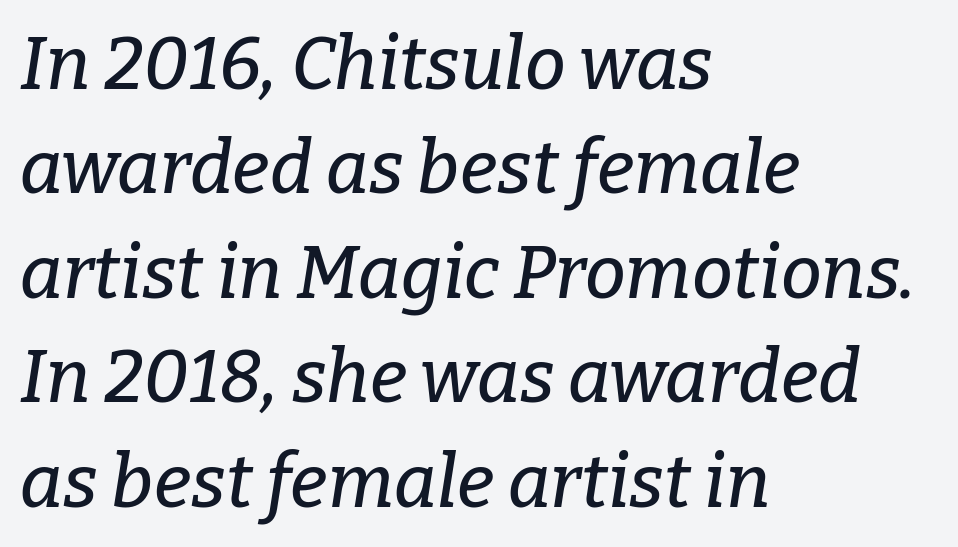
Q: Is the text italic (slanted)? A: Yes, it leans right by about 9 degrees.
Q: Is the typeface a serif or a sans-serif typeface? A: Serif.
Q: Is the text underlined? A: No.
Q: How is the paragraph aligned? A: Left-aligned.
Q: Is the spacing between letters normal or unusually wide? A: Normal.
Q: Is the spacing between lines tight, normal or loose? A: Normal.
Q: Width (condensed, normal, or wide)? A: Normal.
Q: Stroke contrast? A: Low.
Q: x-height? A: Medium.
Q: Monospaced? A: No.
